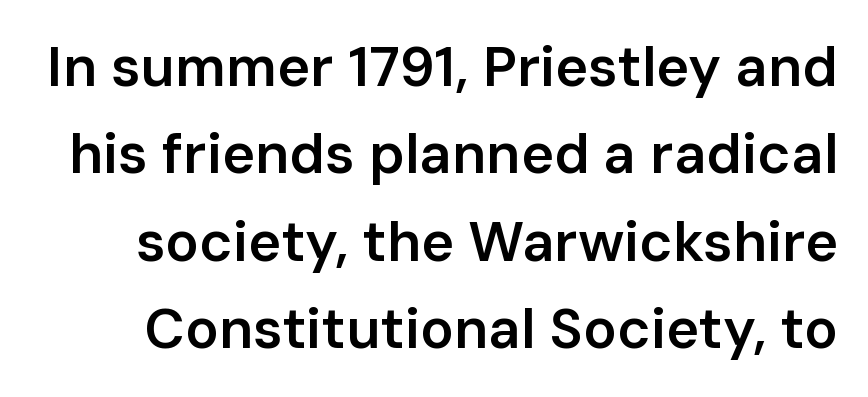
The image shows 56 px semibold sans-serif type, upright; set normal line spacing (1.56x), normal letter spacing, not underlined; low stroke contrast and a medium x-height.
